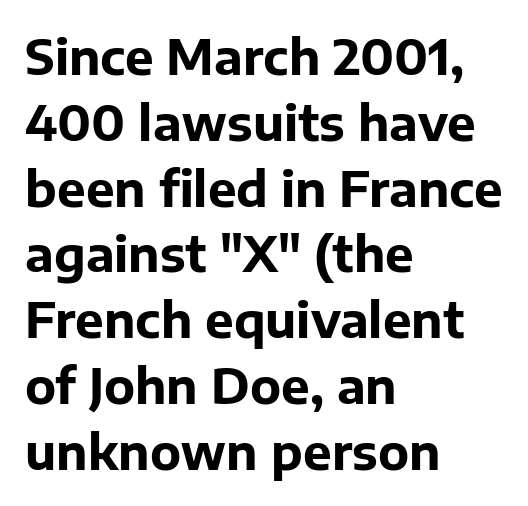
Q: Is the text bold? A: Yes.
Q: Is the text italic (slanted)? A: No, it is upright.
Q: Is the typeface a serif or a sans-serif typeface? A: Sans-serif.
Q: Is the text underlined? A: No.
Q: How is the paragraph aligned? A: Left-aligned.
Q: Is the spacing between letters normal or unusually wide? A: Normal.
Q: Is the spacing between lines tight, normal or loose? A: Normal.
Q: Width (condensed, normal, or wide)? A: Normal.
Q: Stroke contrast? A: Low.
Q: x-height? A: Medium.
Q: Monospaced? A: No.
